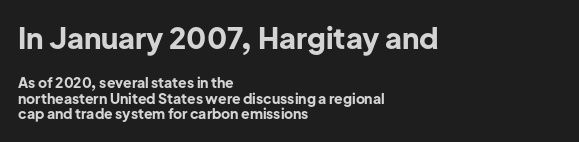
Is this a fixed-width face? No — the glyphs have proportional, varying widths. Compared with typical paragraphs, the rows here are closer together. Visually, the top section dominates because its glyphs are scaled up. Spacing between characters is what you'd get straight out of the box. Compared with an ordinary text face, these strokes are far heavier — a full bold.
